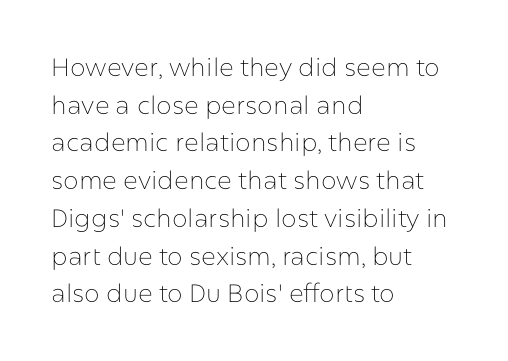
{"italic": "no", "bold": "no", "underline": "no", "align": "left", "line_spacing": "normal", "line_spacing_ratio": 1.51, "letter_spacing": "normal", "letter_spacing_em": 0.0, "glyph_px": 25}
